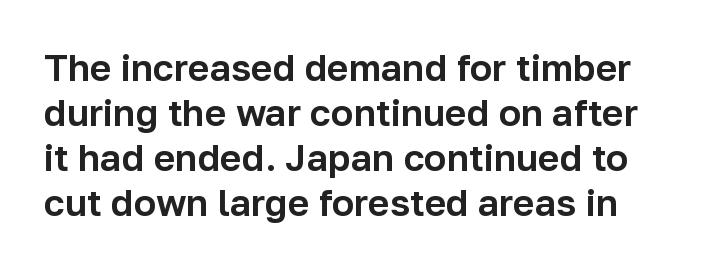
{"serif": "no", "italic": "no", "width": "normal", "stroke_contrast": "low", "x_height": "medium", "monospaced": "no", "underline": "no", "line_spacing_ratio": 1.22, "letter_spacing": "normal", "letter_spacing_em": 0.0, "glyph_px": 37}
